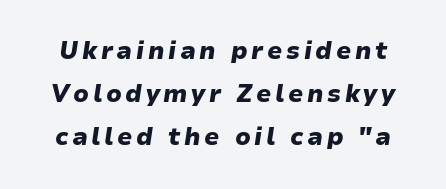
Stroke thickness is high; the sample reads as a true bold. When letters slant like this, we call the style italic. Check the space under the baseline: it is left empty.
